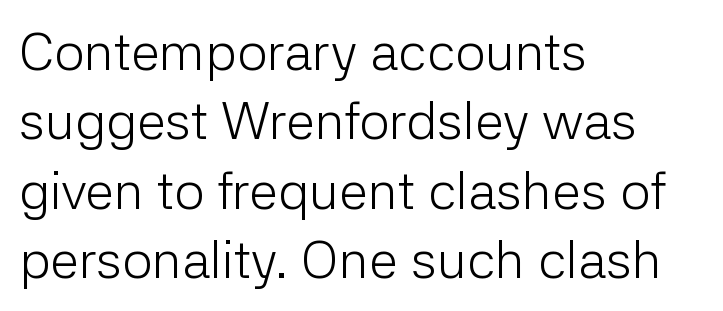
The passage shown stacks its lines at a standard gap. In CSS terms this would be text-align: left. Glance below the letters and you will spot only blank space. I'd call this a sans setting — the letters go barefoot. Letters have the restrained weight of plain body copy at most. Tall strokes in this sample are plumb rather than angled.
